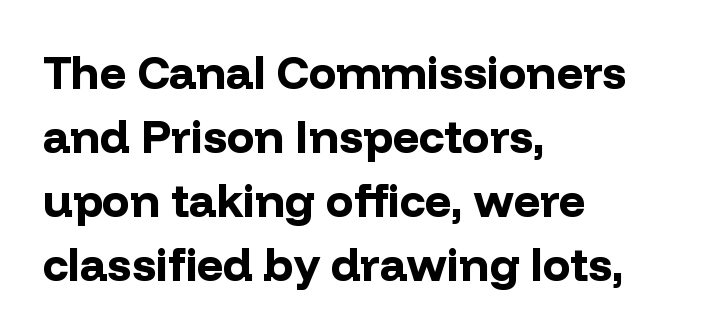
The type is set solid horizontally, with unmodified tracking. This sample keeps an unexceptional amount of space between lines. The rendering shows plain stroke endings on the letterforms — a sans-serif design. Each row of text sits above clean, open space. The axis of the letterforms is exactly vertical. In terms of weight, the rendering is a true, heavy bold.
